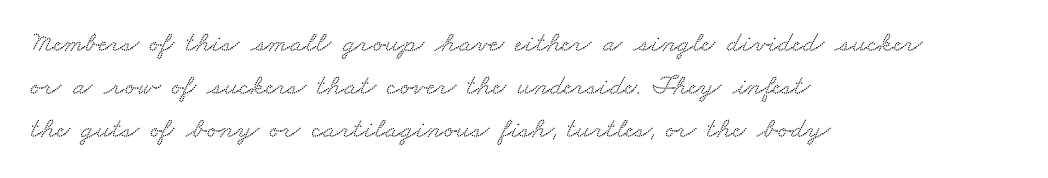
Q: Is the text underlined? A: No.
Q: How is the paragraph aligned? A: Left-aligned.
Q: Is the spacing between letters normal or unusually wide? A: Normal.
Q: Is the spacing between lines tight, normal or loose? A: Normal.
Q: Width (condensed, normal, or wide)? A: Wide.
Q: Stroke contrast? A: Low.
Q: x-height? A: Small.
Q: Monospaced? A: No.
